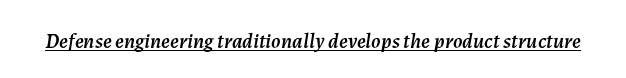
The image shows 21 px text type, italic (leaning right); set normal letter spacing, underlined.
